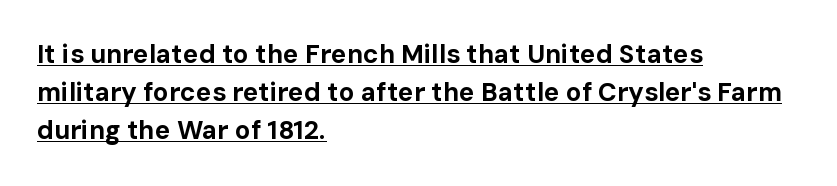
In CSS terms this would be text-align: left. The rendering uses a moderate line-height, typical for paragraphs. Standard letterfit; no display-style spreading of the glyphs. Strong, thick strokes mark this as bold type. The letters stand straight up with perfectly vertical stems.
